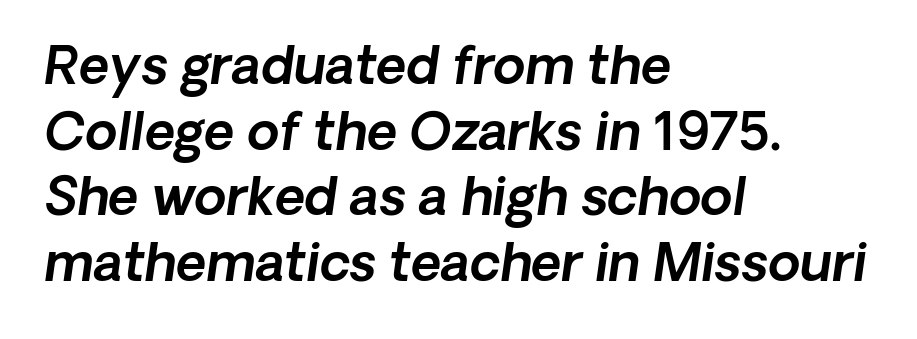
{"italic": "yes", "lean": "right", "slant_degrees": 8, "width": "normal", "x_height": "medium", "monospaced": "no", "underline": "no", "align": "left", "line_spacing": "normal", "line_spacing_ratio": 1.26, "letter_spacing": "normal", "letter_spacing_em": 0.0, "glyph_px": 52}
